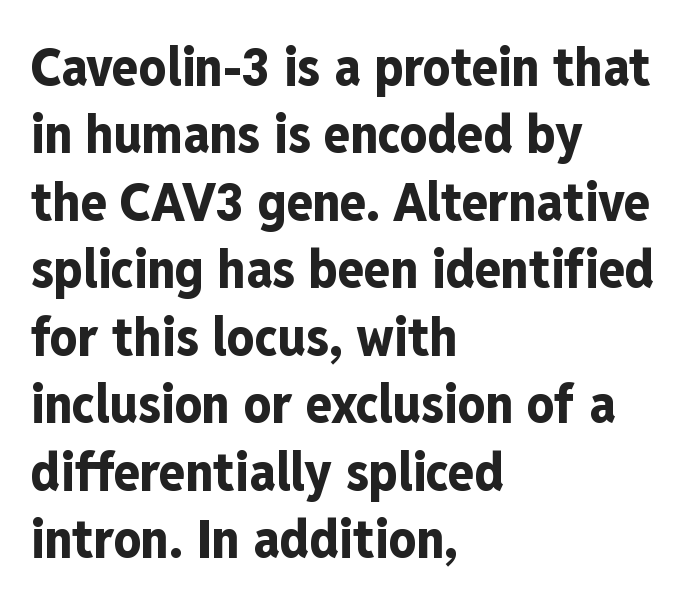
Q: Is the text bold? A: Yes.
Q: Is the text italic (slanted)? A: No, it is upright.
Q: Is the typeface a serif or a sans-serif typeface? A: Sans-serif.
Q: Is the text underlined? A: No.
Q: How is the paragraph aligned? A: Left-aligned.
Q: Is the spacing between letters normal or unusually wide? A: Normal.
Q: Is the spacing between lines tight, normal or loose? A: Normal.
Q: Width (condensed, normal, or wide)? A: Condensed.
Q: Stroke contrast? A: Low.
Q: x-height? A: Medium.
Q: Monospaced? A: No.
